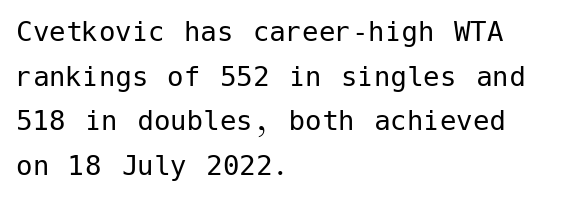
Q: Is the text bold? A: No.
Q: Is the text italic (slanted)? A: No, it is upright.
Q: Is the typeface a serif or a sans-serif typeface? A: Sans-serif.
Q: Is the text underlined? A: No.
Q: How is the paragraph aligned? A: Left-aligned.
Q: Is the spacing between letters normal or unusually wide? A: Normal.
Q: Is the spacing between lines tight, normal or loose? A: Normal.
Q: Width (condensed, normal, or wide)? A: Normal.
Q: Stroke contrast? A: Low.
Q: x-height? A: Medium.
